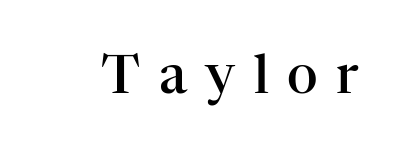
Q: Is the text bold? A: Semi-bold.
Q: Is the text italic (slanted)? A: No, it is upright.
Q: Is the typeface a serif or a sans-serif typeface? A: Serif.
Q: Is the text underlined? A: No.
Q: Is the spacing between letters normal or unusually wide? A: Unusually wide.
Q: Width (condensed, normal, or wide)? A: Normal.
Q: Stroke contrast? A: High.
Q: x-height? A: Medium.
Q: Monospaced? A: No.
